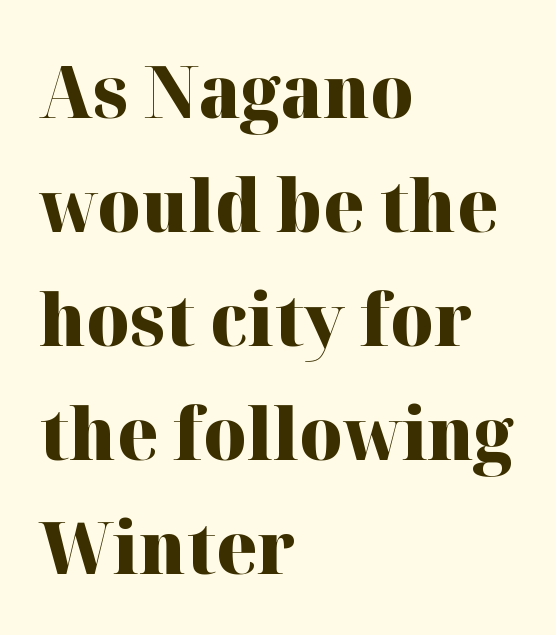
Q: Is the text bold? A: Yes.
Q: Is the text italic (slanted)? A: No, it is upright.
Q: Is the typeface a serif or a sans-serif typeface? A: Serif.
Q: Is the text underlined? A: No.
Q: How is the paragraph aligned? A: Left-aligned.
Q: Is the spacing between letters normal or unusually wide? A: Normal.
Q: Is the spacing between lines tight, normal or loose? A: Normal.
Q: Width (condensed, normal, or wide)? A: Normal.
Q: Stroke contrast? A: High.
Q: x-height? A: Medium.
Q: Monospaced? A: No.
